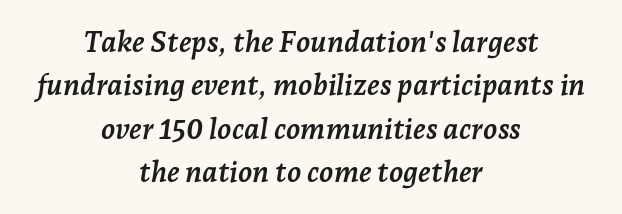
Q: Is the text bold? A: Yes.
Q: Is the text italic (slanted)? A: Yes, it leans right by about 7 degrees.
Q: Is the typeface a serif or a sans-serif typeface? A: Serif.
Q: Is the text underlined? A: No.
Q: How is the paragraph aligned? A: Centered.
Q: Is the spacing between letters normal or unusually wide? A: Normal.
Q: Is the spacing between lines tight, normal or loose? A: Normal.
Q: Width (condensed, normal, or wide)? A: Normal.
Q: Stroke contrast? A: Low.
Q: x-height? A: Medium.
Q: Monospaced? A: No.
